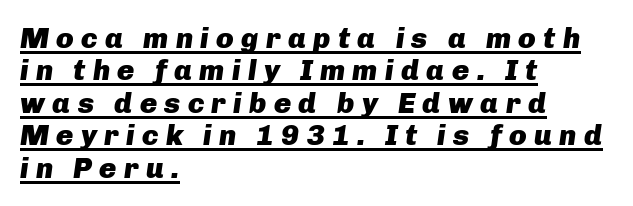
A typesetter would call this proportional, since set widths differ per character. Weight check: bold — yes, fully. Does the lettering tilt? It does — this is italic. Here the glyphs are tracked loosely, breaking word shapes into spaced letters. These lines are set flush left with a ragged right edge.
